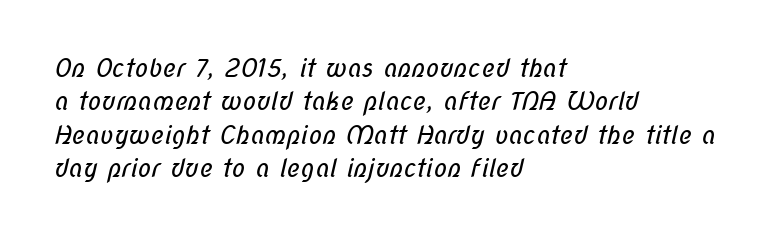
Heaviness? Minimal to ordinary, like unemphasized prose. The rendering keeps characters at their native spacing. Lines of text with bare space underneath. A student would call this left alignment; a typographer would say flush left, rag right. Evenly set lines give the paragraph a standard silhouette.
